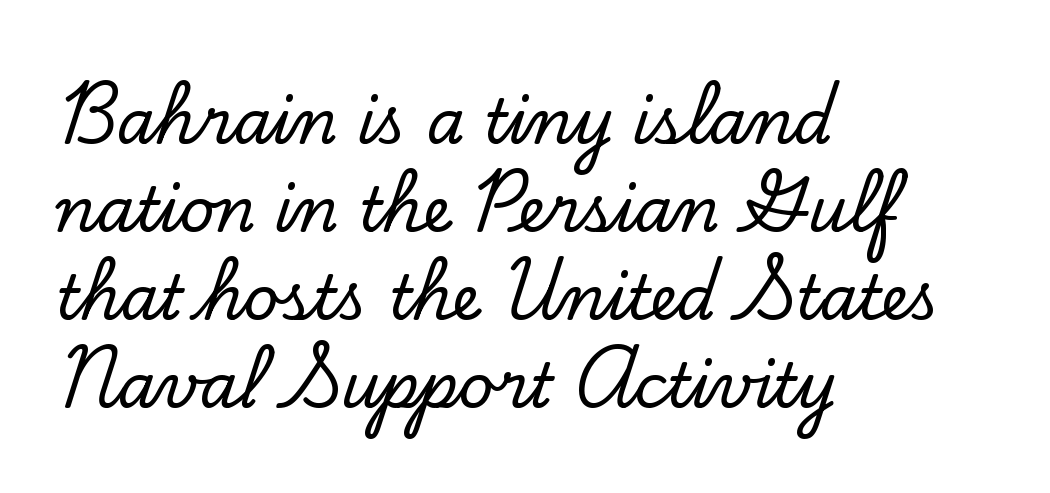
Q: Is the text italic (slanted)? A: Yes.
Q: Is the typeface a serif or a sans-serif typeface? A: Serif.
Q: Is the text underlined? A: No.
Q: How is the paragraph aligned? A: Left-aligned.
Q: Is the spacing between letters normal or unusually wide? A: Normal.
Q: Is the spacing between lines tight, normal or loose? A: Normal.
Q: Width (condensed, normal, or wide)? A: Normal.
Q: Stroke contrast? A: Low.
Q: x-height? A: Small.
Q: Monospaced? A: No.
